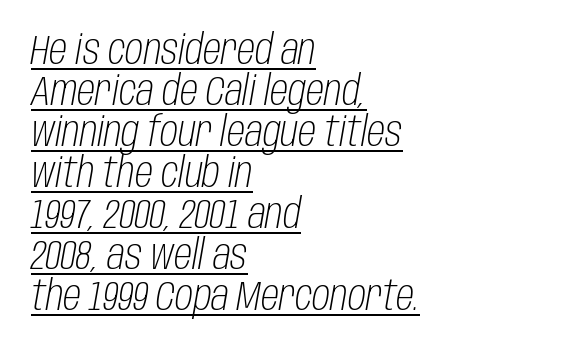
Each line of the rendering has a horizontal stroke beneath the glyphs. These lines are rendered in a variable-pitch font. Reading down the block, your eye returns to a fixed left position each line. Compared with typical body copy, the letter spacing here is the same. A typesetter would call this leading minimal, almost set solid. Stem width sits at or under what a default text font uses.
